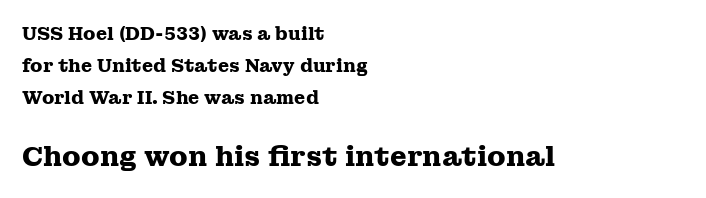
What stands out about the letter spacing? Nothing — it is the standard amount. Any mark beneath the type? The region is blank. It's the straight-up-and-down kind of type. Summary of weight: heavy, a full bold. Horizontally, the lines are justified to the leading edge only.
